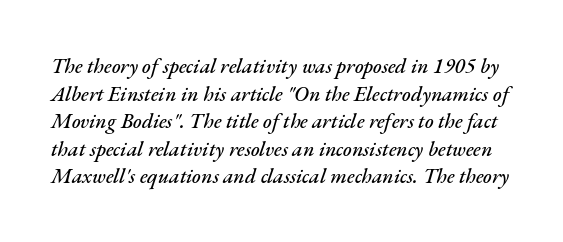
The string is rendered with underlining switched off. One glance says typical: line gaps are just what's usual. Would a proofreader flag this as italicized? Yes. Inter-character spacing is left at the font's built-in metrics.
